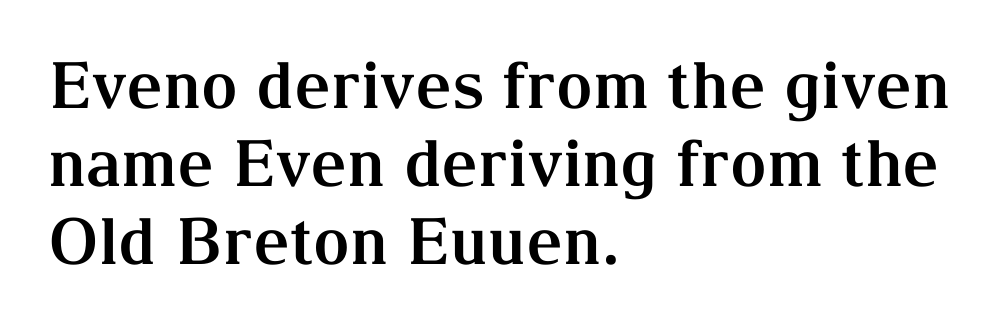
Q: Is the text bold? A: Yes.
Q: Is the text italic (slanted)? A: No, it is upright.
Q: Is the typeface a serif or a sans-serif typeface? A: Serif.
Q: Is the text underlined? A: No.
Q: How is the paragraph aligned? A: Left-aligned.
Q: Is the spacing between letters normal or unusually wide? A: Normal.
Q: Width (condensed, normal, or wide)? A: Normal.
Q: Stroke contrast? A: Medium.
Q: x-height? A: Medium.
Q: Monospaced? A: No.
